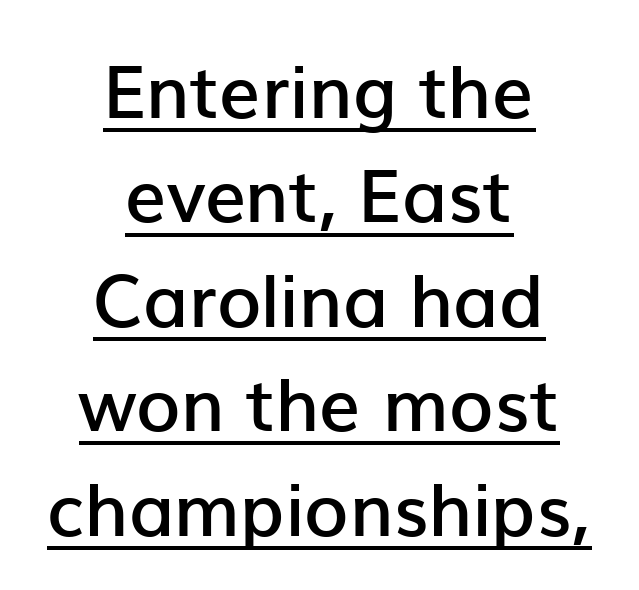
Vertically, the passage feels balanced, rows spaced as you'd expect. A typesetter would call this proportional, since set widths differ per character. Bold? Not quite — semibold, heavier than regular but stopping short. Ascenders rise straight up at ninety degrees.
